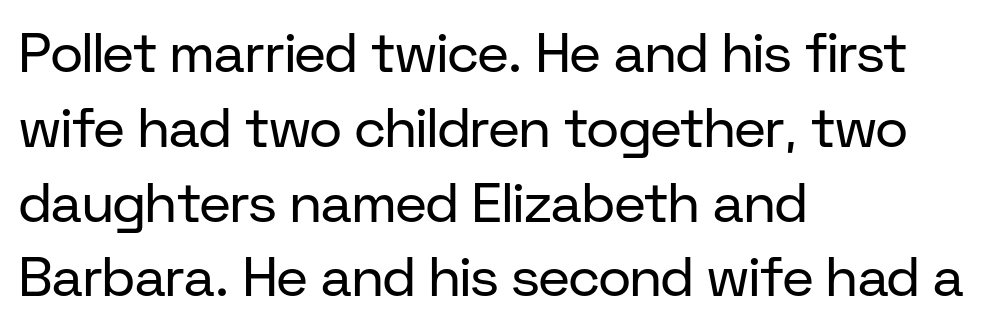
Each letter keeps its own natural width here, so spacing adapts to shape. Descender tails drop into unmarked territory. The paragraph shown leans on its left margin. On a weight scale, this lands at 450 or below.
